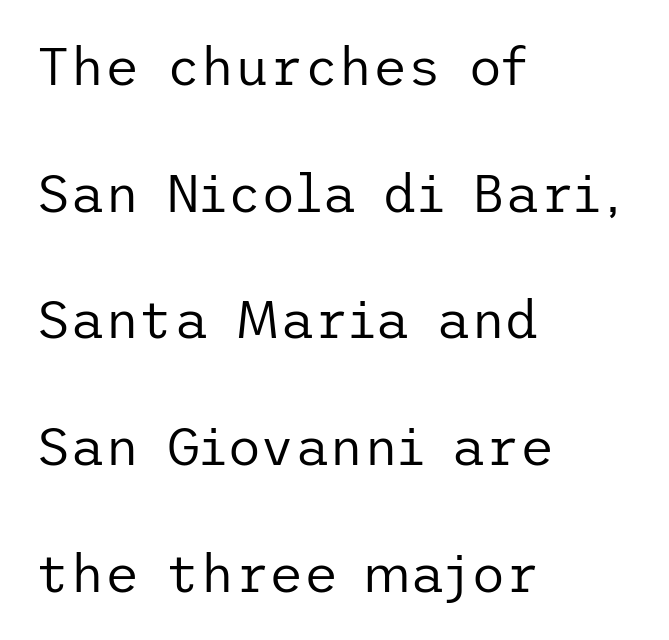
Q: Is the text bold? A: No.
Q: Is the text italic (slanted)? A: No, it is upright.
Q: Is the typeface a serif or a sans-serif typeface? A: Sans-serif.
Q: Is the text underlined? A: No.
Q: How is the paragraph aligned? A: Left-aligned.
Q: Is the spacing between letters normal or unusually wide? A: Normal.
Q: Is the spacing between lines tight, normal or loose? A: Loose.
Q: Width (condensed, normal, or wide)? A: Normal.
Q: Stroke contrast? A: Low.
Q: x-height? A: Medium.
